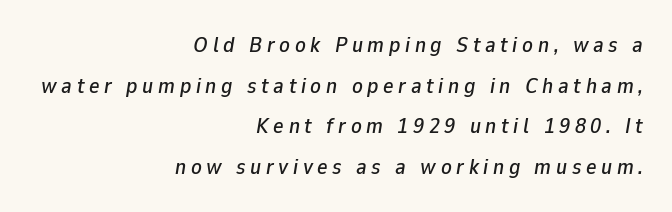
{"italic": "yes", "lean": "right", "slant_degrees": 9, "underline": "no", "align": "right", "line_spacing_ratio": 1.85, "letter_spacing": "wide", "letter_spacing_em": 0.21, "glyph_px": 22}
